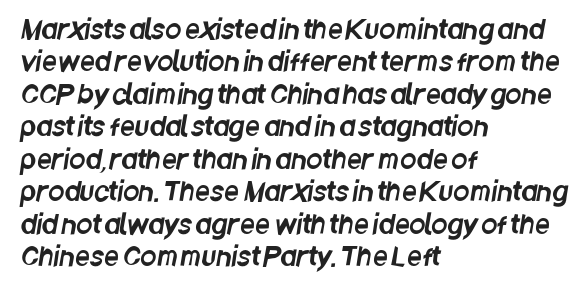
Tracking here is standard; glyphs follow each other at the usual distance. Check the space under the baseline: it is left empty. The lines in this sample share a left origin and differ only in where they stop. Horizontal bands of white between lines are of average thickness.
